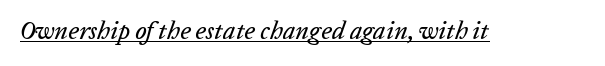
The image shows 25 px text type, italic (leaning right); set normal letter spacing, underlined.
